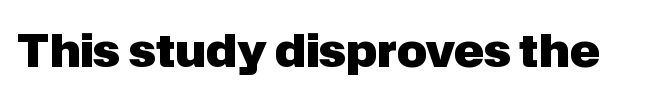
{"serif": "no", "italic": "no", "bold": "yes", "weight": "heavy", "width": "normal", "stroke_contrast": "low", "x_height": "medium", "monospaced": "no", "underline": "no", "letter_spacing": "normal", "letter_spacing_em": 0.0, "glyph_px": 45}
